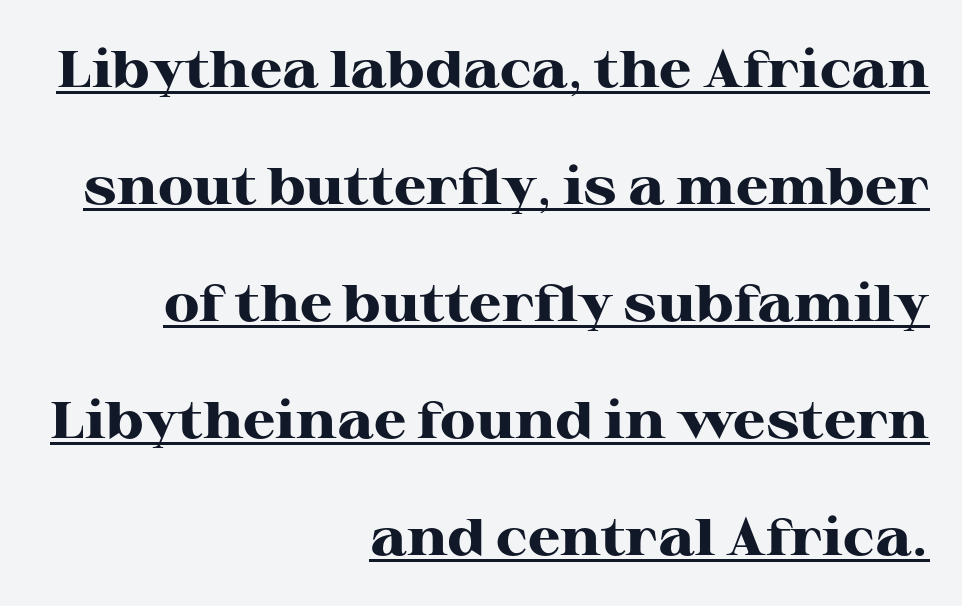
Q: Is the text bold? A: Yes.
Q: Is the text italic (slanted)? A: No, it is upright.
Q: Is the typeface a serif or a sans-serif typeface? A: Serif.
Q: Is the text underlined? A: Yes.
Q: How is the paragraph aligned? A: Right-aligned.
Q: Is the spacing between letters normal or unusually wide? A: Normal.
Q: Is the spacing between lines tight, normal or loose? A: Loose.
Q: Width (condensed, normal, or wide)? A: Wide.
Q: Stroke contrast? A: High.
Q: x-height? A: Medium.
Q: Monospaced? A: No.
